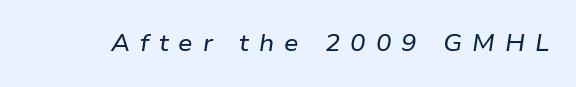
A typesetter would mark this as italic. The string is rendered with underlining switched off. There is plenty of visible air inserted between adjacent glyphs.
